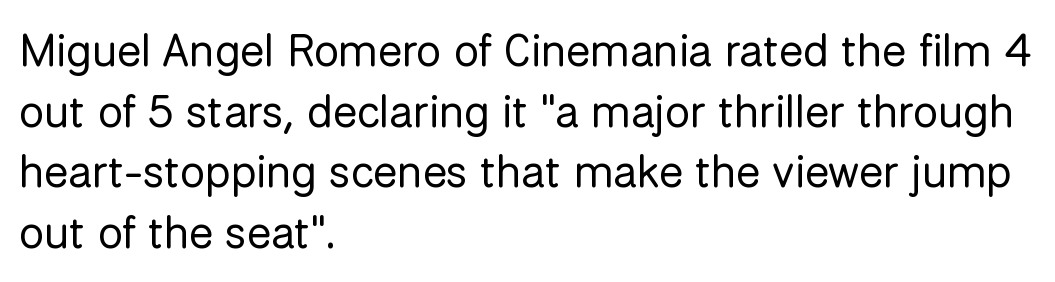
Character widths vary here, with narrow letters taking less room than wide ones. The passage shown has conventional tracking throughout. If you drew a ruler down the left edge, every line would touch it. In terms of leading, this rendering sits right in the middle.
